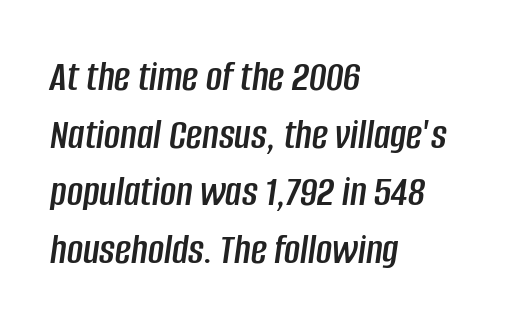
Q: Is the text italic (slanted)? A: Yes, it leans right by about 8 degrees.
Q: Is the text underlined? A: No.
Q: How is the paragraph aligned? A: Left-aligned.
Q: Is the spacing between letters normal or unusually wide? A: Normal.
Q: Is the spacing between lines tight, normal or loose? A: Normal.
Q: Width (condensed, normal, or wide)? A: Condensed.
Q: Stroke contrast? A: Low.
Q: x-height? A: Large.
Q: Monospaced? A: No.
